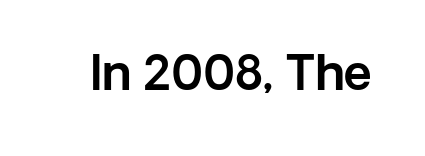
The image shows 48 px sans-serif type, upright; set normal letter spacing, not underlined; a medium x-height.
